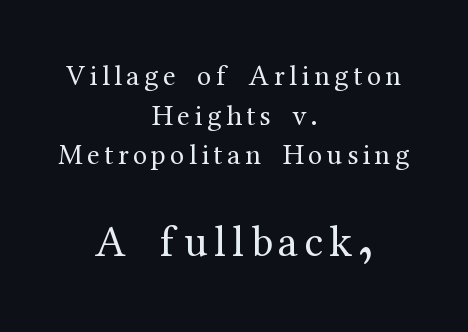
Q: Is the text bold? A: No.
Q: Is the text italic (slanted)? A: No, it is upright.
Q: Is the typeface a serif or a sans-serif typeface? A: Serif.
Q: Is the text underlined? A: No.
Q: How is the paragraph aligned? A: Centered.
Q: Is the spacing between lines tight, normal or loose? A: Normal.
Q: Which block of text is set in a larger size, the first (top) or the second (bottom)? A: The second (bottom) one.
Q: Width (condensed, normal, or wide)? A: Normal.
Q: Stroke contrast? A: Medium.
Q: x-height? A: Medium.
Q: Monospaced? A: No.
